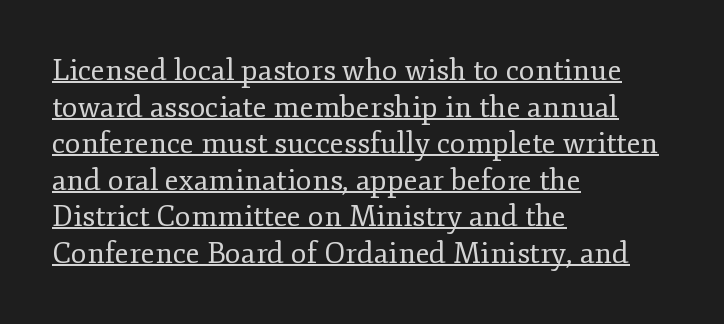
Check where the strokes stop: tiny serifs finish them off. When letters stand straight like this, we call the style roman or upright. Rows of type keep a routine distance in the vertical direction. Visually the block forms a straight wall on the left and a jagged coastline on the right. The glyphs are accompanied by a horizontal stroke just below them.
